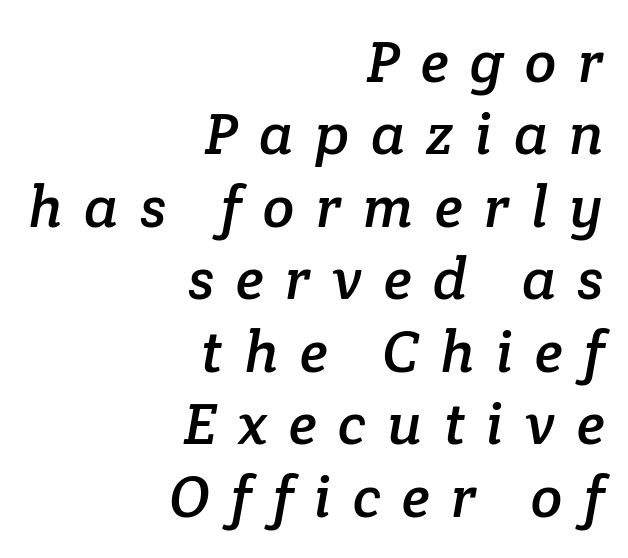
{"serif": "yes", "width": "normal", "stroke_contrast": "low", "x_height": "medium", "monospaced": "no", "underline": "no", "align": "right", "line_spacing": "normal", "line_spacing_ratio": 1.25, "letter_spacing": "wide", "letter_spacing_em": 0.37, "glyph_px": 58}
